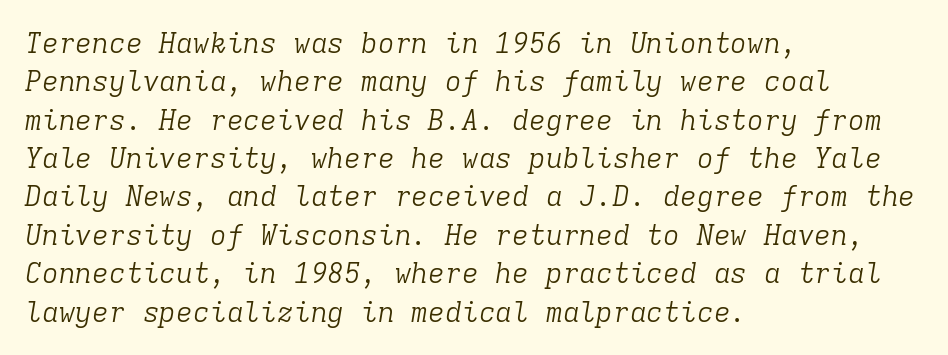
{"serif": "yes", "italic": "yes", "lean": "right", "slant_degrees": 9, "bold": "no", "weight": "light", "width": "normal", "stroke_contrast": "low", "x_height": "medium", "monospaced": "yes", "underline": "no", "align": "left", "line_spacing": "normal", "line_spacing_ratio": 1.37, "letter_spacing": "normal", "letter_spacing_em": 0.0, "glyph_px": 28}
